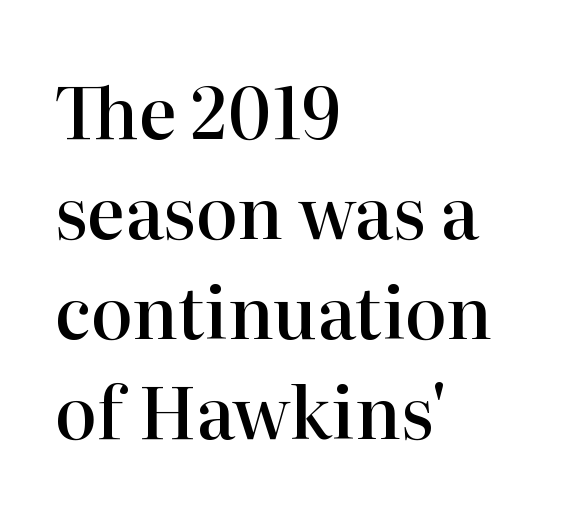
The image shows 71 px semibold serif type, upright; set left-aligned, normal line spacing (1.41x), normal letter spacing, not underlined; high stroke contrast and a medium x-height.
